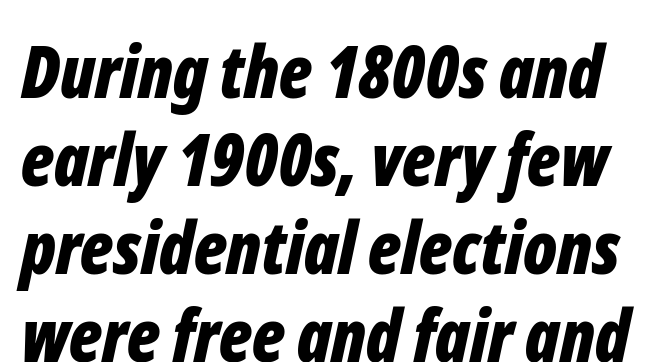
{"italic": "yes", "lean": "right", "slant_degrees": 12, "bold": "yes", "weight": "bold", "width": "condensed", "stroke_contrast": "low", "x_height": "medium", "monospaced": "no", "underline": "no", "line_spacing_ratio": 1.22, "letter_spacing": "normal", "letter_spacing_em": 0.0, "glyph_px": 72}
